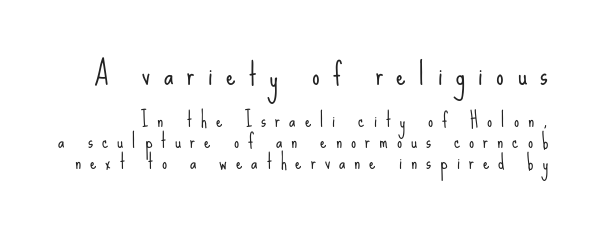
{"serif": "no", "italic": "no", "bold": "no", "weight": "light", "width": "condensed", "stroke_contrast": "low", "x_height": "small", "monospaced": "no", "underline": "no", "line_spacing": "tight", "line_spacing_ratio": 1.04, "letter_spacing": "wide", "letter_spacing_em": 0.45, "larger_block": "first", "size_ratio": 1.5, "glyph_px": 30}
